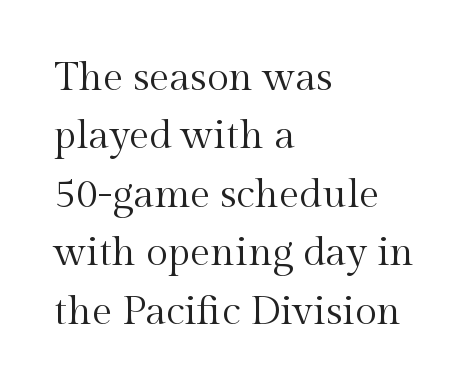
{"serif": "yes", "italic": "no", "bold": "no", "weight": "regular", "width": "normal", "x_height": "medium", "monospaced": "no", "underline": "no", "align": "left", "line_spacing": "normal", "line_spacing_ratio": 1.46, "letter_spacing": "normal", "letter_spacing_em": 0.0, "glyph_px": 40}
